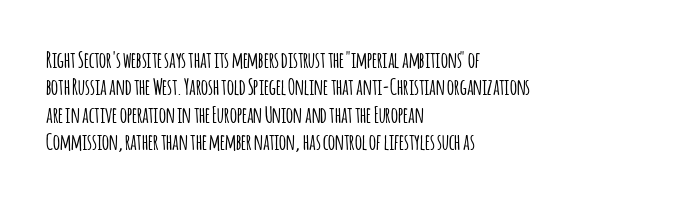
{"italic": "no", "underline": "no", "align": "left", "line_spacing": "normal", "line_spacing_ratio": 1.25, "letter_spacing": "normal", "letter_spacing_em": 0.0, "glyph_px": 22}
